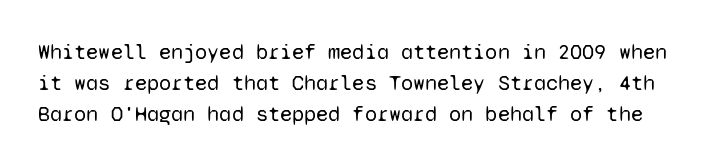
Any mark beneath the type? The region is blank. Think standard paragraph weight, or any step lighter than that. This sample uses an upright cut, with every glyph sitting square on the baseline. The gaps between neighbouring characters are ordinary and unremarkable. Each new line begins a customary step beneath the previous one.
